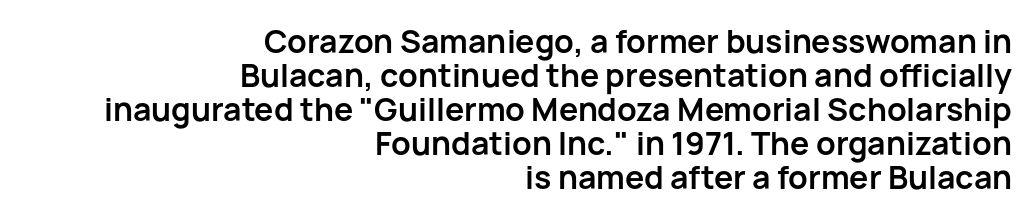
{"serif": "no", "italic": "no", "bold": "yes", "weight": "semibold", "width": "normal", "stroke_contrast": "low", "x_height": "medium", "monospaced": "no", "underline": "no", "align": "right", "line_spacing": "tight", "line_spacing_ratio": 1.06, "letter_spacing": "normal", "letter_spacing_em": 0.0, "glyph_px": 32}
